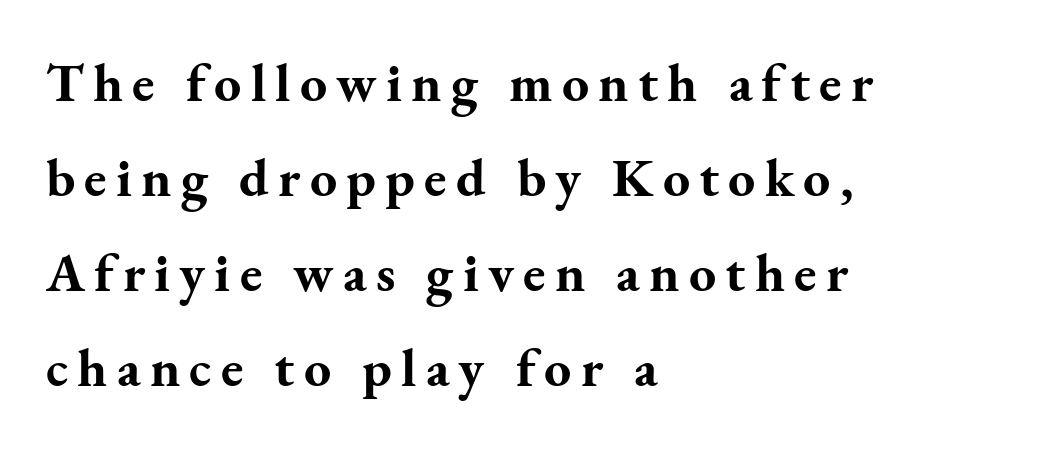
Q: Is the text bold? A: Yes.
Q: Is the text italic (slanted)? A: No, it is upright.
Q: Is the typeface a serif or a sans-serif typeface? A: Serif.
Q: Is the text underlined? A: No.
Q: How is the paragraph aligned? A: Left-aligned.
Q: Width (condensed, normal, or wide)? A: Normal.
Q: Stroke contrast? A: Medium.
Q: x-height? A: Small.
Q: Monospaced? A: No.
